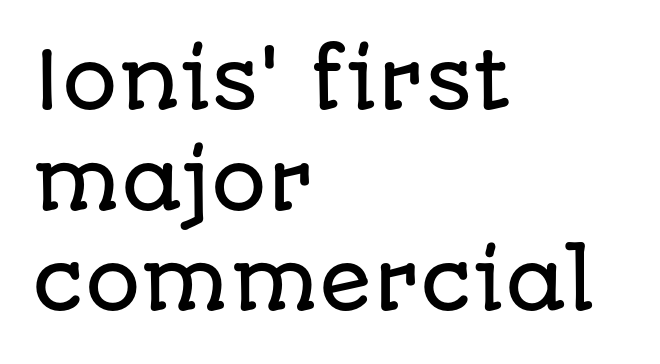
Rule under the text: the space is simply empty. Every character sits straight up, as roman type does. The paragraph shown leans on its left margin. The passage shown is typed in a proportional face where columns would drift. Look at the bottom of the vertical strokes: they stop flat, with no serifs. This rendering leaves character spacing at its baseline value.
